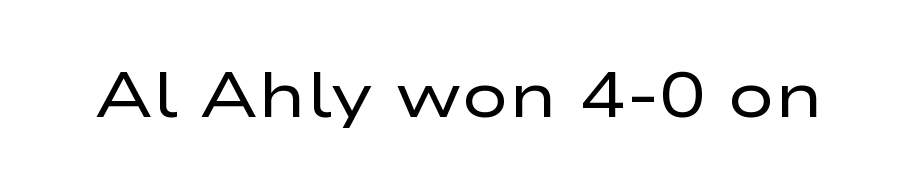
Short note: letters normally spaced. Classification — sans serif. Is this a heavy cut? Hardly; it is regular or lighter. A typesetter would call this proportional, since set widths differ per character. The glyphs are unaccompanied by any horizontal stroke below them.
